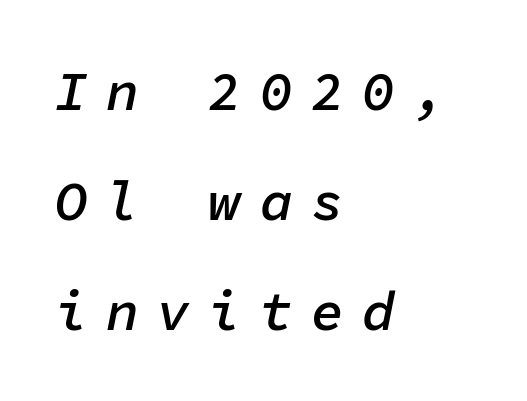
{"italic": "yes", "lean": "right", "slant_degrees": 11, "bold": "semi", "weight": "semibold", "width": "normal", "stroke_contrast": "low", "x_height": "medium", "monospaced": "yes", "underline": "no", "align": "left", "line_spacing": "loose", "line_spacing_ratio": 2.0, "letter_spacing": "wide", "letter_spacing_em": 0.33, "glyph_px": 55}
